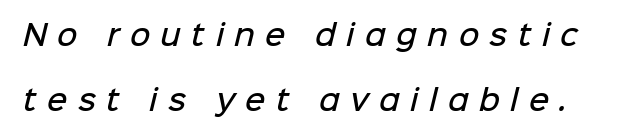
{"serif": "no", "bold": "semi", "weight": "semibold", "width": "normal", "stroke_contrast": "low", "x_height": "medium", "monospaced": "no", "underline": "no", "line_spacing": "loose", "line_spacing_ratio": 2.31, "letter_spacing": "wide", "letter_spacing_em": 0.37, "glyph_px": 28}
